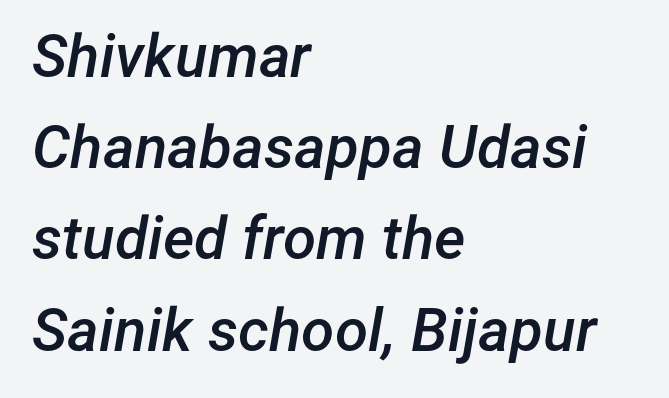
The image shows 60 px semibold type, italic (leaning right); set left-aligned, normal line spacing (1.52x), normal letter spacing, not underlined; low stroke contrast and a medium x-height.
